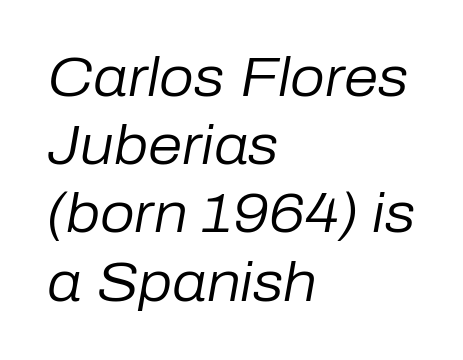
{"italic": "yes", "lean": "right", "slant_degrees": 10, "bold": "no", "weight": "regular", "width": "normal", "stroke_contrast": "low", "x_height": "medium", "monospaced": "no", "underline": "no", "align": "left", "line_spacing_ratio": 1.24, "letter_spacing": "normal", "letter_spacing_em": 0.0, "glyph_px": 55}
